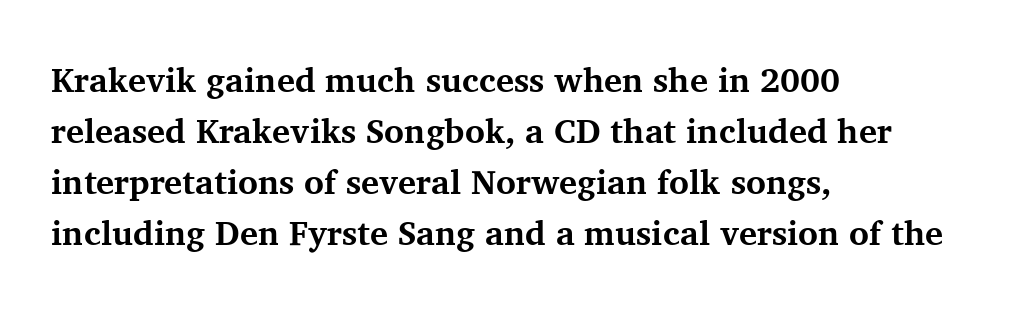
Its strokes are broad and dark, the hallmark of bold type. Nothing unusual about the tracking: characters are spaced as the font intends. The passage shown is not underscored anywhere. The typesetter chose a ragged-right arrangement here. Spacing verdict: proportional, widths tailored to each character.
